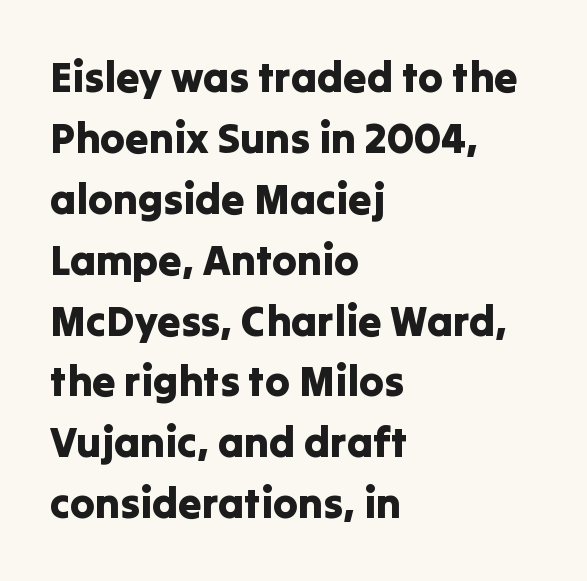
Q: Is the text italic (slanted)? A: No, it is upright.
Q: Is the typeface a serif or a sans-serif typeface? A: Sans-serif.
Q: Is the text underlined? A: No.
Q: How is the paragraph aligned? A: Left-aligned.
Q: Is the spacing between letters normal or unusually wide? A: Normal.
Q: Is the spacing between lines tight, normal or loose? A: Normal.
Q: Width (condensed, normal, or wide)? A: Normal.
Q: Stroke contrast? A: Low.
Q: x-height? A: Medium.
Q: Monospaced? A: No.
